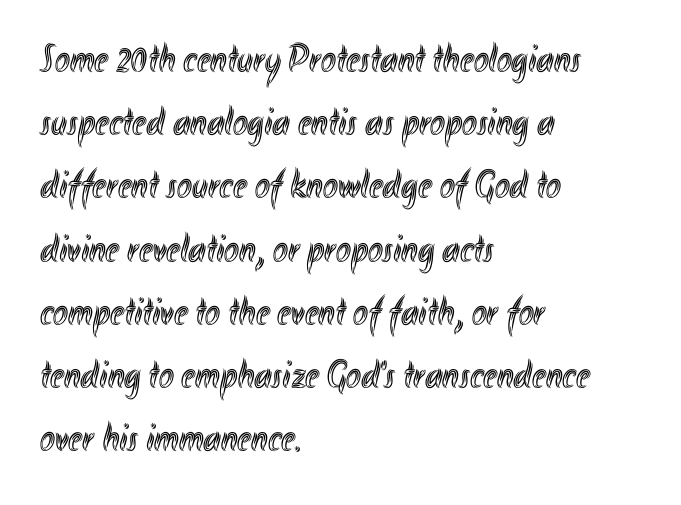
{"width": "condensed", "x_height": "small", "monospaced": "no", "underline": "no", "align": "left", "line_spacing": "normal", "line_spacing_ratio": 1.58, "letter_spacing": "normal", "letter_spacing_em": 0.0, "glyph_px": 40}
